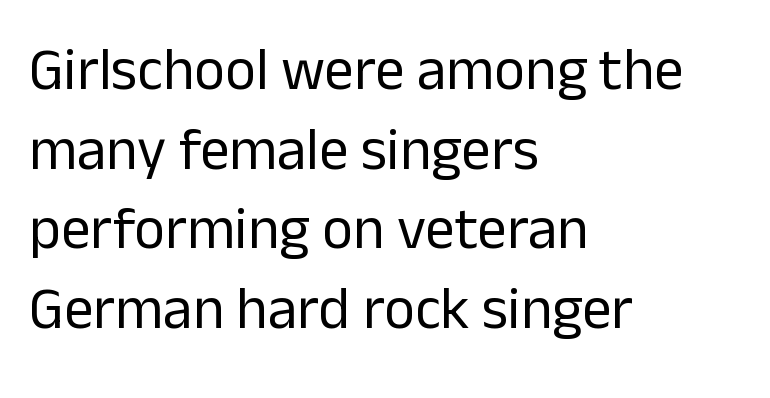
The space beneath each line is pristine and unruled. Stroke terminals: plain, sans-serif. The typesetter chose a ragged-right arrangement here. These lines are rendered in a variable-pitch font. The letterforms sit shoulder to shoulder at normal distance. Nothing heavy about these letters — not bold at all.
